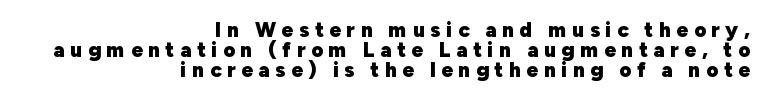
Q: Is the text bold? A: Yes.
Q: Is the text italic (slanted)? A: No, it is upright.
Q: Is the text underlined? A: No.
Q: How is the paragraph aligned? A: Right-aligned.
Q: Is the spacing between letters normal or unusually wide? A: Unusually wide.
Q: Is the spacing between lines tight, normal or loose? A: Tight.
